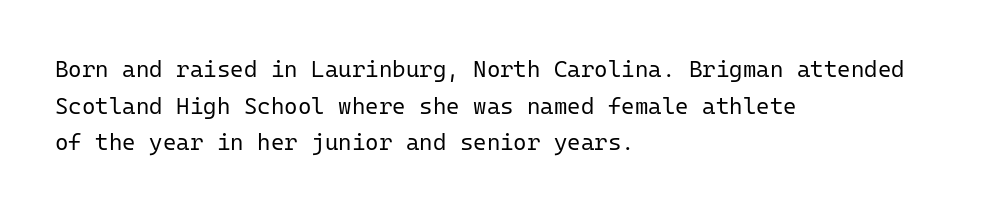
Q: Is the text bold? A: No.
Q: Is the text italic (slanted)? A: No, it is upright.
Q: Is the text underlined? A: No.
Q: How is the paragraph aligned? A: Left-aligned.
Q: Is the spacing between letters normal or unusually wide? A: Normal.
Q: Is the spacing between lines tight, normal or loose? A: Normal.
